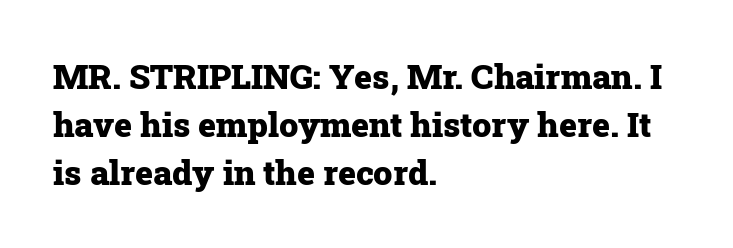
The image shows 34 px heavy serif type, upright; set left-aligned, normal line spacing (1.41x), normal letter spacing, not underlined; low stroke contrast and a medium x-height.
